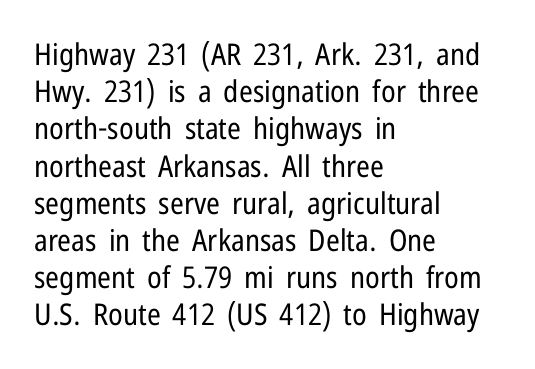
Q: Is the text bold? A: No.
Q: Is the text italic (slanted)? A: No, it is upright.
Q: Is the typeface a serif or a sans-serif typeface? A: Sans-serif.
Q: Is the text underlined? A: No.
Q: How is the paragraph aligned? A: Left-aligned.
Q: Is the spacing between letters normal or unusually wide? A: Normal.
Q: Width (condensed, normal, or wide)? A: Condensed.
Q: Stroke contrast? A: Low.
Q: x-height? A: Medium.
Q: Monospaced? A: No.
